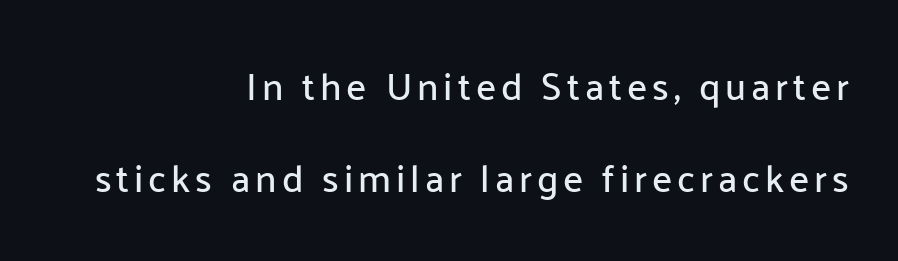
Q: Is the text italic (slanted)? A: No, it is upright.
Q: Is the typeface a serif or a sans-serif typeface? A: Sans-serif.
Q: Is the text underlined? A: No.
Q: How is the paragraph aligned? A: Right-aligned.
Q: Is the spacing between lines tight, normal or loose? A: Loose.
Q: Width (condensed, normal, or wide)? A: Normal.
Q: Stroke contrast? A: Low.
Q: x-height? A: Medium.
Q: Monospaced? A: No.
